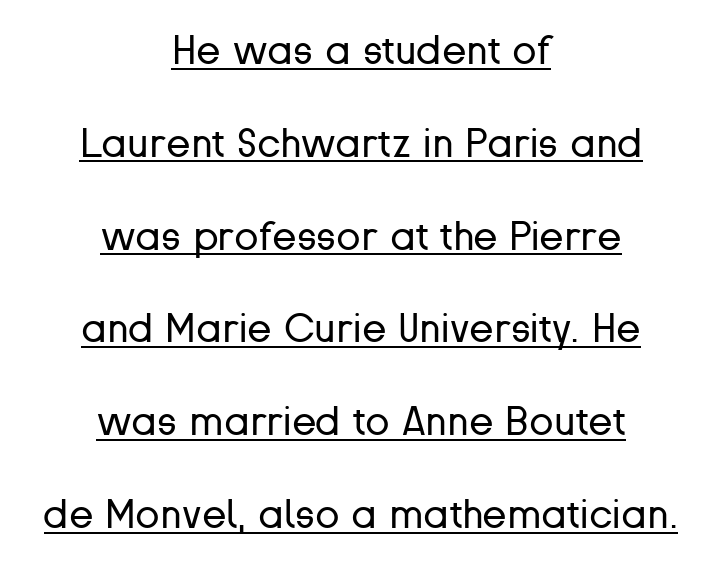
This is roman type, the default non-slanted kind. The letters look calm and open, with moderate or lighter stems. The setting favours the middle, as headings and verse often do. Does a line run under the words? Yes, clearly.
